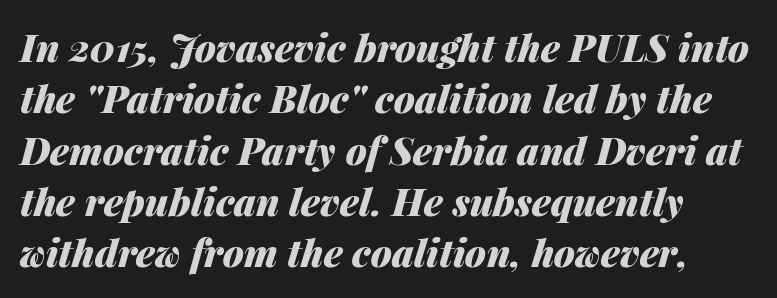
The image shows 38 px heavy type, italic (leaning right); set left-aligned, normal line spacing (1.35x), normal letter spacing, not underlined; medium stroke contrast and a medium x-height.
